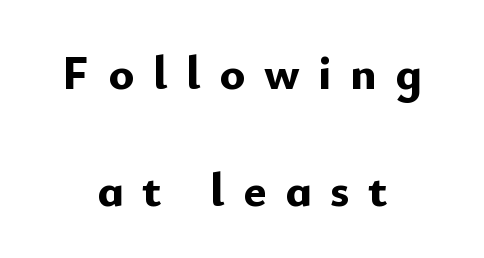
{"serif": "no", "italic": "no", "bold": "yes", "weight": "bold", "width": "normal", "stroke_contrast": "low", "x_height": "small", "monospaced": "no", "underline": "no", "align": "center", "line_spacing": "loose", "line_spacing_ratio": 2.43, "letter_spacing": "wide", "letter_spacing_em": 0.39, "glyph_px": 48}
